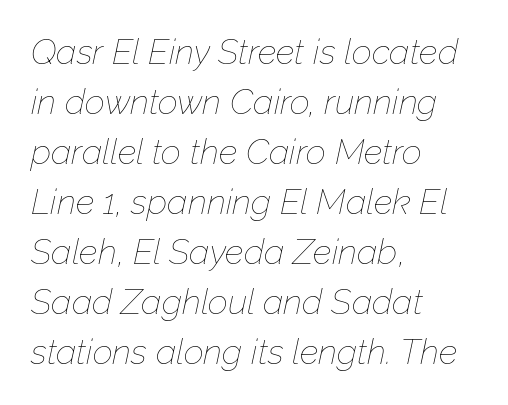
{"italic": "yes", "lean": "right", "slant_degrees": 12, "bold": "no", "weight": "thin", "width": "normal", "stroke_contrast": "low", "x_height": "medium", "monospaced": "no", "underline": "no", "align": "left", "line_spacing": "normal", "line_spacing_ratio": 1.43, "letter_spacing": "normal", "letter_spacing_em": 0.0, "glyph_px": 35}
